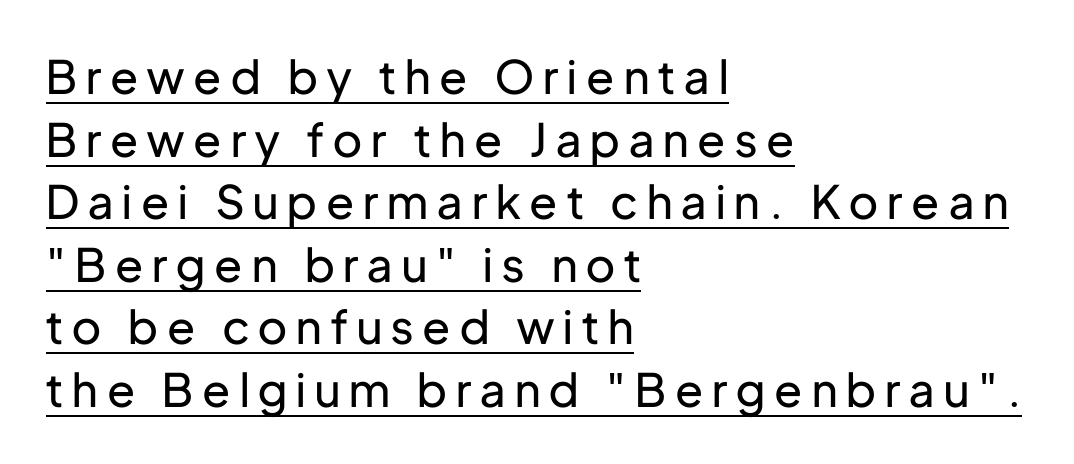
Italic? Not at all — the glyphs are vertical. Horizontal alignment here is leftward, the default for most running prose. Observe the wide spacing: letters keep a clear distance from each other. Weight: regular or lighter. This rendering employs a face without finishing strokes, i.e., a sans-serif. Do the characters align in a grid? No, the font is proportional.
